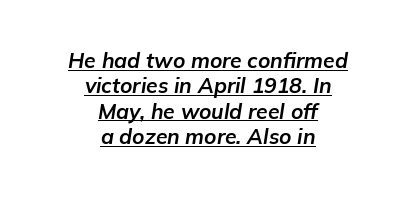
Default kerning and tracking; the words read as compact shapes. Summary of weight: heavy, a full bold. This rendering uses center alignment, leaving both contours irregular but symmetric. Characters are canted at an angle relative to the baseline's perpendicular. Students, observe the line beneath the letters — that is underlining.
